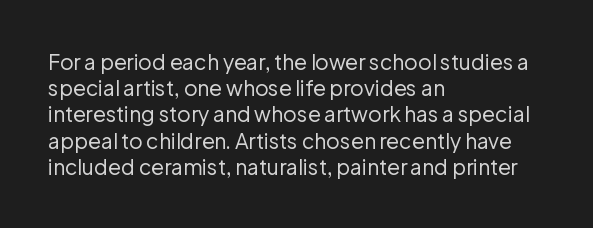
Does extra space separate the letters? No, they use regular spacing. Layout note: lines flush left. The area under the type is left untouched. This reads as an unemphasized weight, regular at the heaviest. This is roman type, the default non-slanted kind. Vertical spacing — default.
